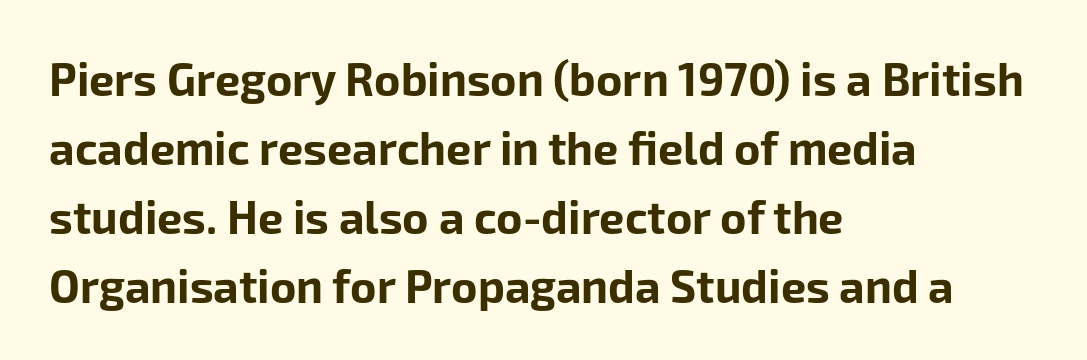
Q: Is the text bold? A: Yes.
Q: Is the text italic (slanted)? A: No, it is upright.
Q: Is the typeface a serif or a sans-serif typeface? A: Sans-serif.
Q: Is the text underlined? A: No.
Q: How is the paragraph aligned? A: Left-aligned.
Q: Is the spacing between letters normal or unusually wide? A: Normal.
Q: Is the spacing between lines tight, normal or loose? A: Normal.
Q: Width (condensed, normal, or wide)? A: Normal.
Q: Stroke contrast? A: Low.
Q: x-height? A: Medium.
Q: Monospaced? A: No.
